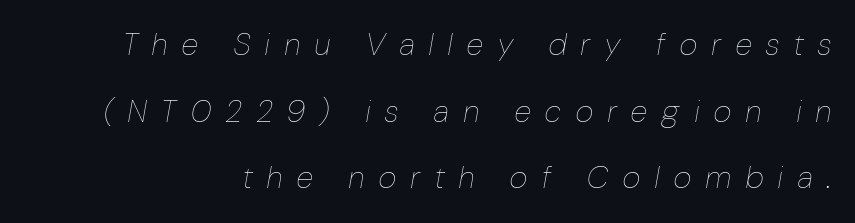
{"italic": "yes", "lean": "right", "slant_degrees": 10, "bold": "no", "weight": "thin", "width": "condensed", "stroke_contrast": "low", "x_height": "medium", "monospaced": "no", "underline": "no", "line_spacing": "loose", "line_spacing_ratio": 2.15, "letter_spacing": "wide", "letter_spacing_em": 0.49, "glyph_px": 31}
